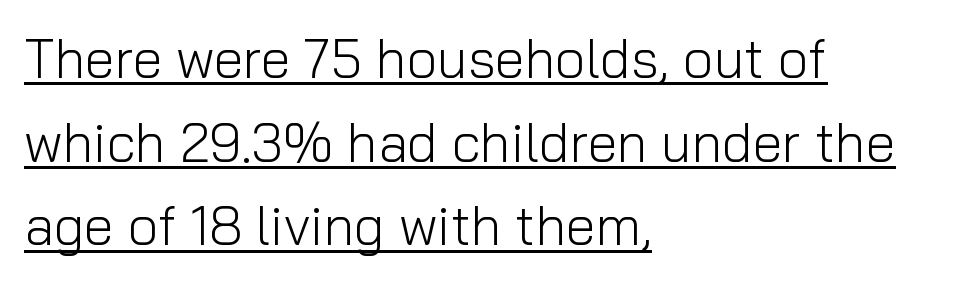
Q: Is the text bold? A: No.
Q: Is the text italic (slanted)? A: No, it is upright.
Q: Is the typeface a serif or a sans-serif typeface? A: Sans-serif.
Q: Is the text underlined? A: Yes.
Q: How is the paragraph aligned? A: Left-aligned.
Q: Is the spacing between letters normal or unusually wide? A: Normal.
Q: Is the spacing between lines tight, normal or loose? A: Normal.
Q: Width (condensed, normal, or wide)? A: Normal.
Q: Stroke contrast? A: Low.
Q: x-height? A: Medium.
Q: Monospaced? A: No.
